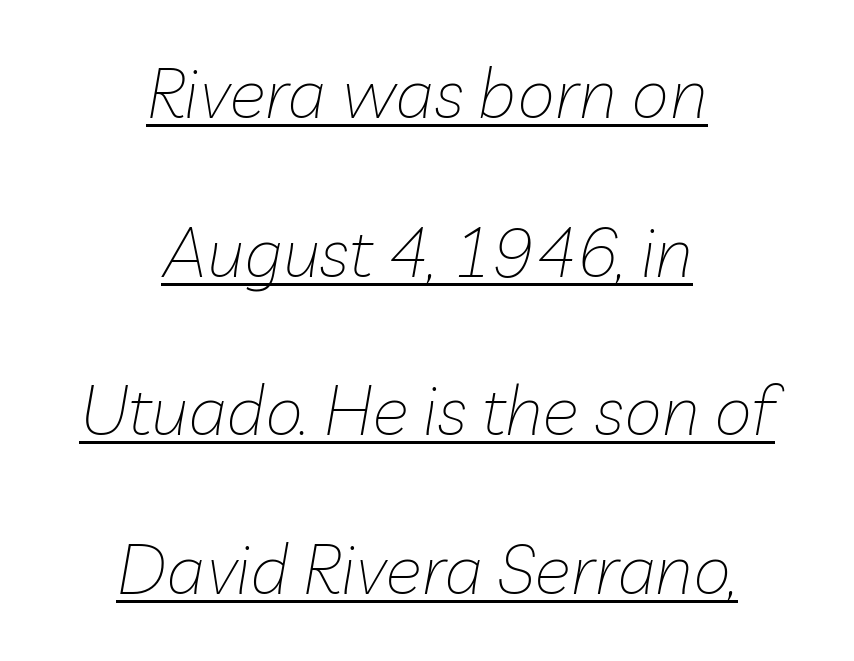
Caption: multi-line text, centered on the measure. The lettering tilts uniformly, giving the passage an italic look. The rendered words wear a rule along their underside. Weight: not bold — regular or lighter. This sample has the flowing, uneven cadence of proportional lettering. This sample trades compactness for vertical openness between lines.
